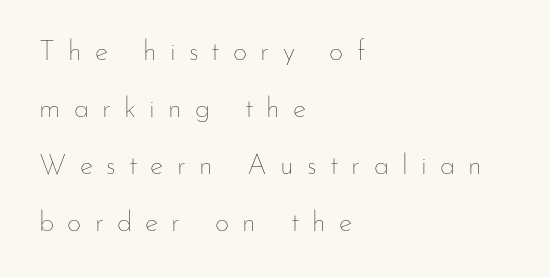
Q: Is the text bold? A: No.
Q: Is the text italic (slanted)? A: No, it is upright.
Q: Is the text underlined? A: No.
Q: How is the paragraph aligned? A: Left-aligned.
Q: Is the spacing between letters normal or unusually wide? A: Unusually wide.
Q: Is the spacing between lines tight, normal or loose? A: Loose.
Q: Width (condensed, normal, or wide)? A: Normal.
Q: Stroke contrast? A: Low.
Q: x-height? A: Small.
Q: Monospaced? A: No.
